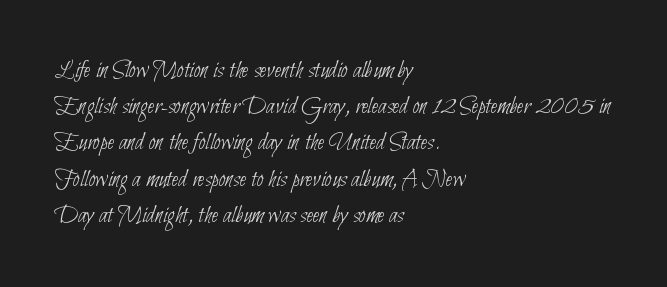
{"bold": "no", "underline": "no", "align": "left", "line_spacing": "normal", "line_spacing_ratio": 1.45, "letter_spacing": "normal", "letter_spacing_em": 0.0, "glyph_px": 25}
